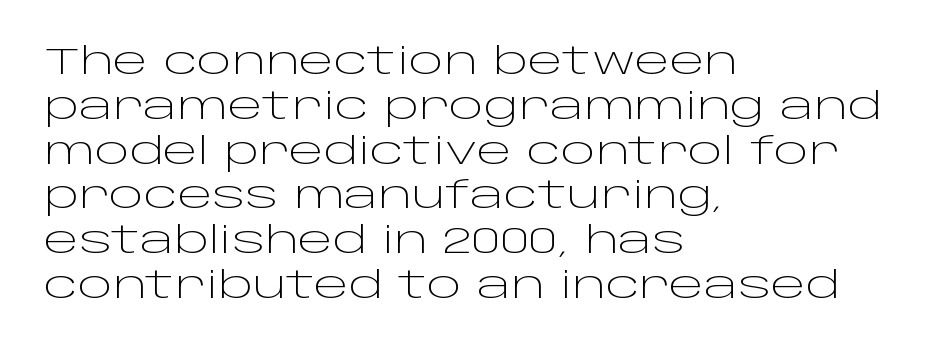
Varying glyph widths throughout — classic text-font behaviour. The letterforms sit at book weight or below. Unmarked baselines from the first word to the last. No extra tracking has been applied to these lines.
